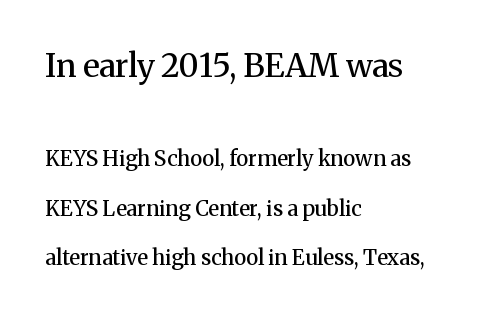
The image shows 32 px semibold serif type, upright; set left-aligned, loose line spacing (2.34x), normal letter spacing, not underlined; the first (top) block is 1.52x larger; medium stroke contrast and a medium x-height.
